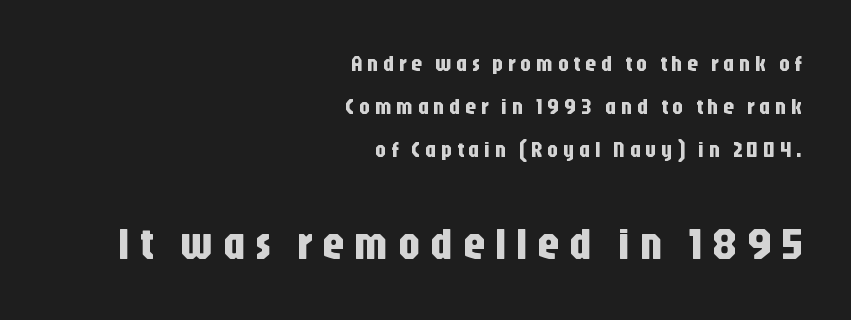
{"serif": "no", "italic": "no", "width": "condensed", "stroke_contrast": "low", "x_height": "large", "monospaced": "no", "underline": "no", "align": "right", "line_spacing": "loose", "line_spacing_ratio": 1.95, "letter_spacing": "wide", "letter_spacing_em": 0.21, "larger_block": "second", "size_ratio": 2.05, "glyph_px": 45}
